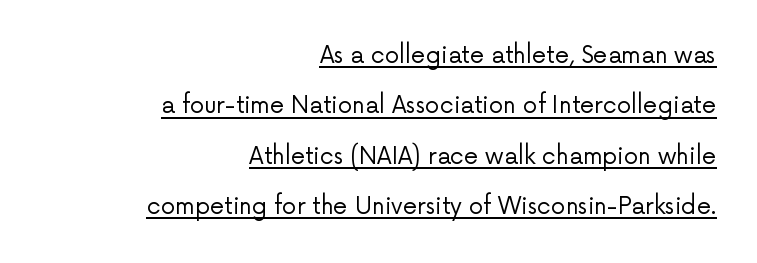
The image shows 23 px text type, upright; set right-aligned, loose line spacing (2.19x), normal letter spacing, underlined.
